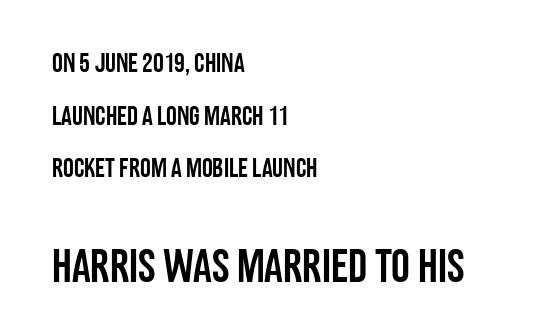
One glance says open: line gaps are wider than usual. The type is set solid horizontally, with unmodified tracking. A bare baseline throughout the passage. The compositor pushed each line to the left boundary. Note: smaller setting up top, larger setting below.
